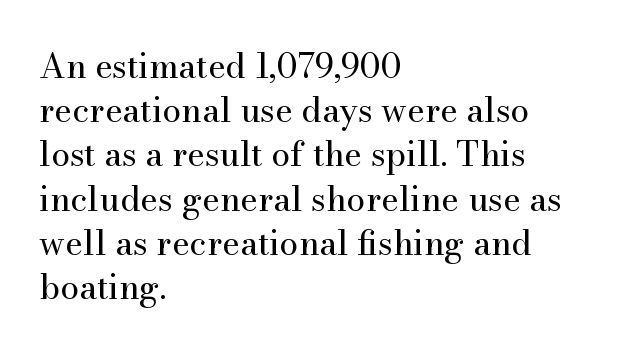
Q: Is the text bold? A: No.
Q: Is the text italic (slanted)? A: No, it is upright.
Q: Is the typeface a serif or a sans-serif typeface? A: Serif.
Q: Is the text underlined? A: No.
Q: How is the paragraph aligned? A: Left-aligned.
Q: Is the spacing between letters normal or unusually wide? A: Normal.
Q: Is the spacing between lines tight, normal or loose? A: Normal.
Q: Width (condensed, normal, or wide)? A: Normal.
Q: Stroke contrast? A: Medium.
Q: x-height? A: Small.
Q: Monospaced? A: No.
